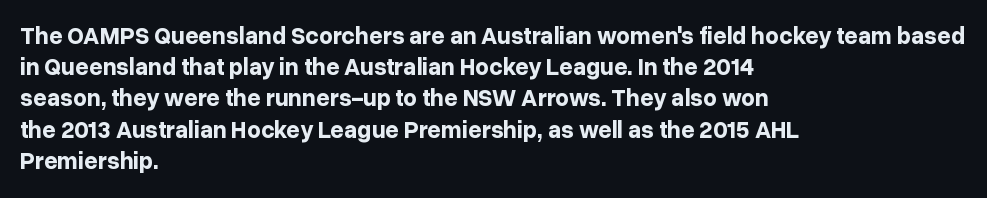
Q: Is the text bold? A: Yes.
Q: Is the text italic (slanted)? A: No, it is upright.
Q: Is the text underlined? A: No.
Q: How is the paragraph aligned? A: Left-aligned.
Q: Is the spacing between letters normal or unusually wide? A: Normal.
Q: Is the spacing between lines tight, normal or loose? A: Normal.
